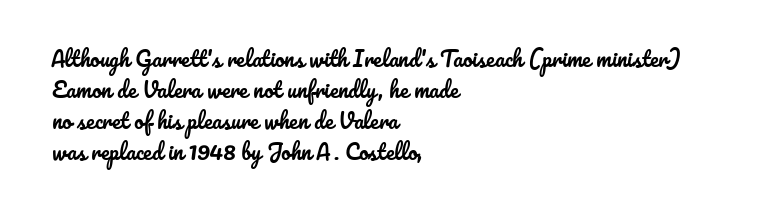
Does the copy run flush right? No — it runs flush left. Between one letter and the next there's only the usual sliver of space. The designer left line spacing at the default.
